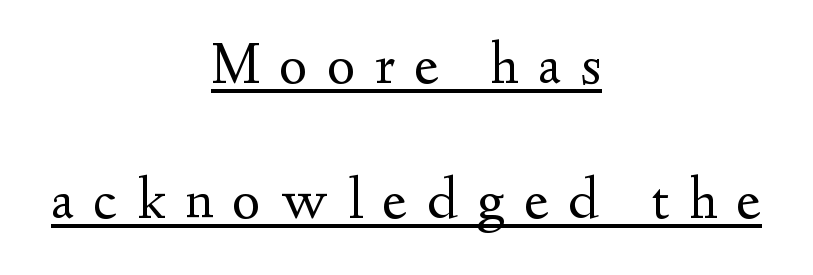
The image shows 60 px regular-weight serif type, upright; set centered, loose line spacing (2.25x), unusually wide letter spacing (+0.33 em), underlined; medium stroke contrast and a small x-height.
